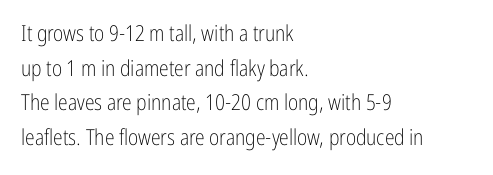
{"italic": "no", "bold": "no", "underline": "no", "align": "left", "line_spacing": "normal", "line_spacing_ratio": 1.57, "letter_spacing": "normal", "letter_spacing_em": 0.0, "glyph_px": 22}
